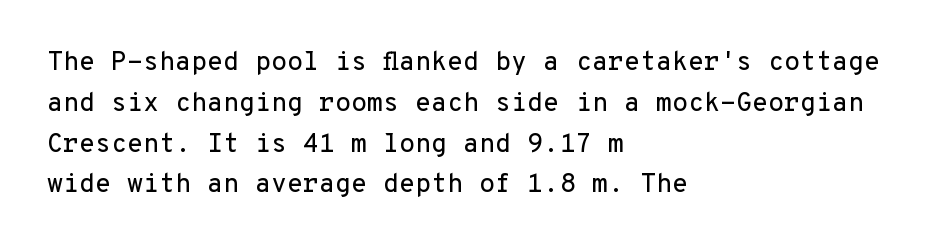
The space between consecutive lines is moderate. This sample uses plain, unmodified letter spacing. Layout note: lines flush left. No italicization has been applied; the sample stays upright. The passage shown is not underscored anywhere.
